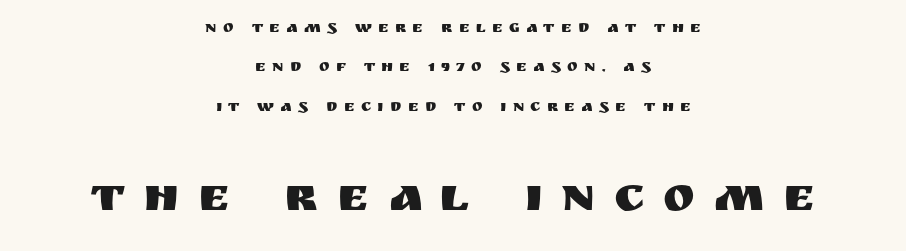
{"serif": "no", "italic": "no", "width": "normal", "stroke_contrast": "medium", "x_height": "large", "monospaced": "no", "underline": "no", "align": "center", "line_spacing": "loose", "line_spacing_ratio": 2.46, "letter_spacing": "wide", "letter_spacing_em": 0.39, "larger_block": "second", "size_ratio": 3.0, "glyph_px": 48}
